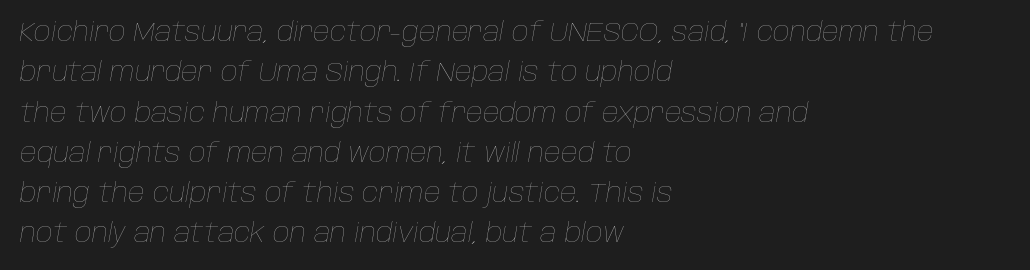
{"italic": "yes", "lean": "right", "slant_degrees": 10, "bold": "no", "underline": "no", "align": "left", "line_spacing": "normal", "line_spacing_ratio": 1.55, "letter_spacing": "normal", "letter_spacing_em": 0.0, "glyph_px": 26}
